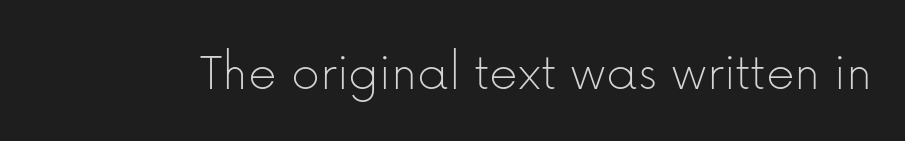
Quick note: not italic, upright. Rule under the text: the space is simply empty. The type family on display is of the sans-serif kind. The tracking reads as untouched default to a designer's eye.
